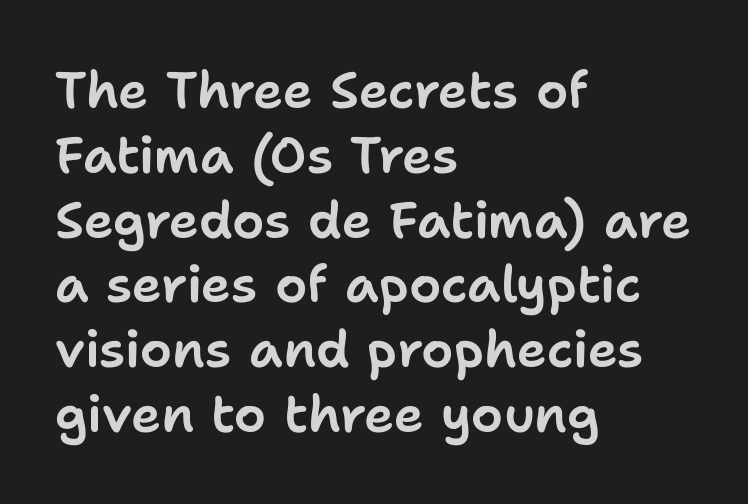
The image shows 51 px sans-serif type, upright; set left-aligned, normal line spacing (1.27x), normal letter spacing, not underlined; low stroke contrast and a medium x-height.
